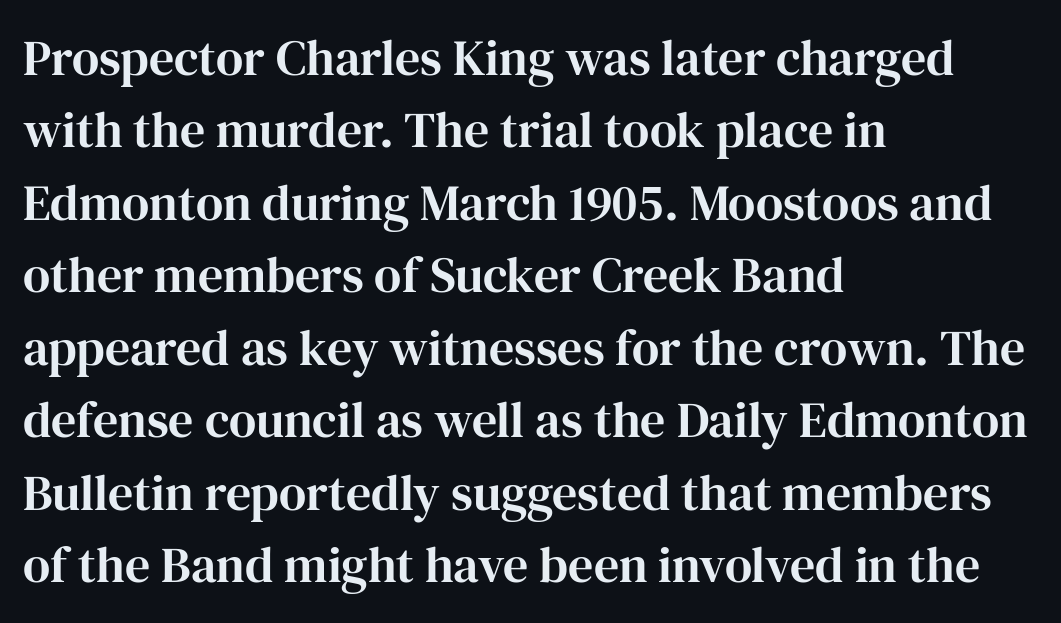
Notice how the passage keeps a crisp vertical edge on the left only. The rendering uses natural spacing where letterforms have individual widths. Short note: letters normally spaced. A typesetter would mark this as roman, not italic.
